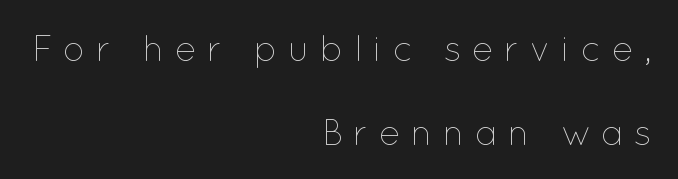
The image shows 36 px thin type, upright; set right-aligned, loose line spacing (2.33x), unusually wide letter spacing (+0.28 em), not underlined; low stroke contrast and a medium x-height.
